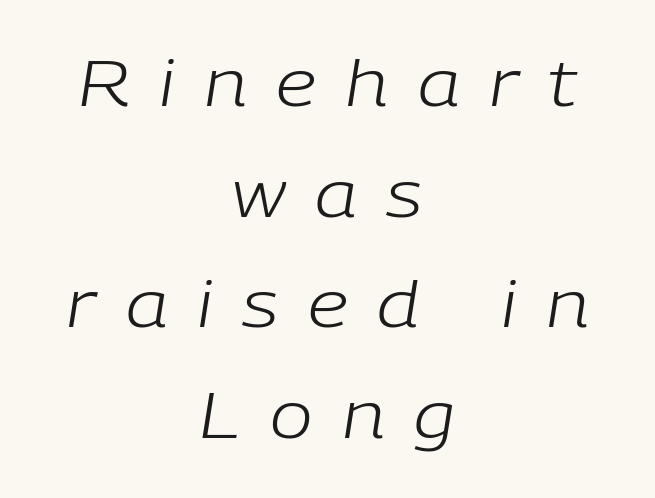
{"italic": "yes", "lean": "right", "slant_degrees": 9, "bold": "no", "weight": "light", "width": "normal", "stroke_contrast": "low", "x_height": "medium", "monospaced": "no", "underline": "no", "align": "center", "line_spacing_ratio": 1.73, "letter_spacing": "wide", "letter_spacing_em": 0.46, "glyph_px": 64}
